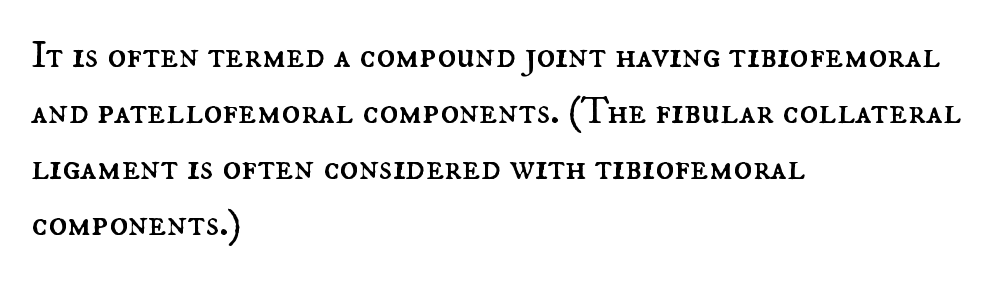
Q: Is the text bold? A: No.
Q: Is the text italic (slanted)? A: No, it is upright.
Q: Is the text underlined? A: No.
Q: How is the paragraph aligned? A: Left-aligned.
Q: Is the spacing between letters normal or unusually wide? A: Normal.
Q: Is the spacing between lines tight, normal or loose? A: Normal.
Q: Width (condensed, normal, or wide)? A: Normal.
Q: Stroke contrast? A: Medium.
Q: x-height? A: Small.
Q: Monospaced? A: No.
